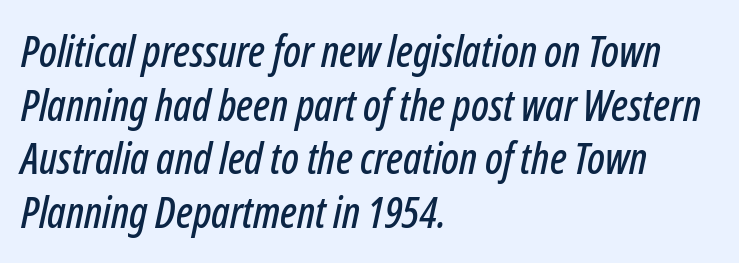
There is no visible air inserted between adjacent glyphs. Compared with ordinary roman type, these characters are visibly tilted. This sample has the flowing, uneven cadence of proportional lettering. The glyphs are unaccompanied by any horizontal stroke below them. Compared with a centered layout, this one pins lines to the left instead. Interline gaps are of average width in this sample.
